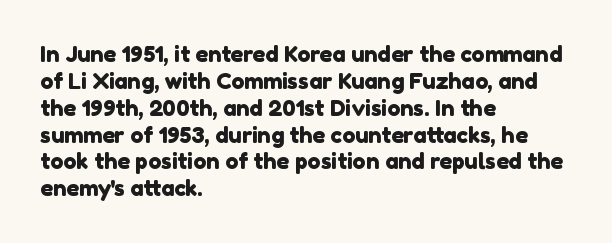
{"underline": "no", "align": "left", "line_spacing_ratio": 1.22, "letter_spacing": "normal", "letter_spacing_em": 0.0, "glyph_px": 22}
